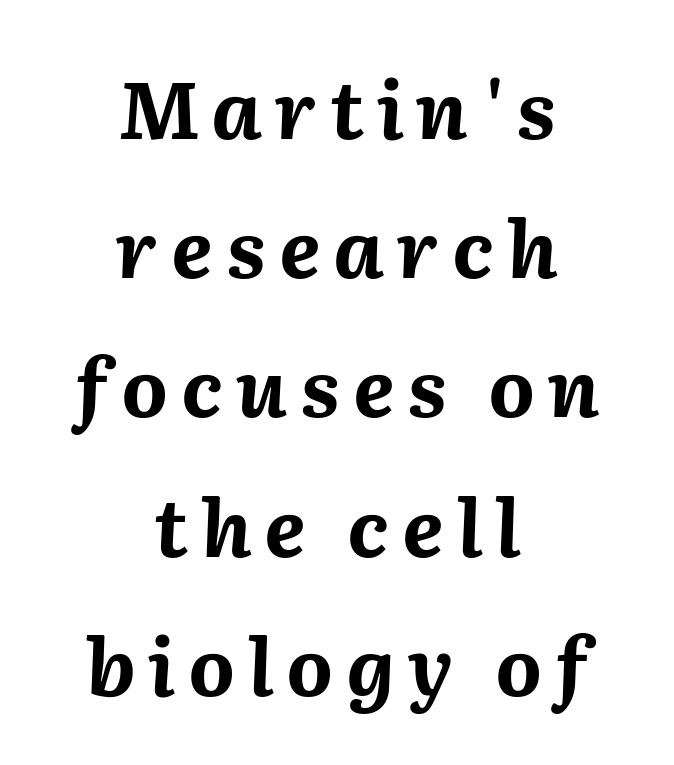
Q: Is the text bold? A: Yes.
Q: Is the text italic (slanted)? A: Yes, it leans right by about 2 degrees.
Q: Is the text underlined? A: No.
Q: How is the paragraph aligned? A: Centered.
Q: Width (condensed, normal, or wide)? A: Normal.
Q: Stroke contrast? A: Medium.
Q: x-height? A: Medium.
Q: Monospaced? A: No.
